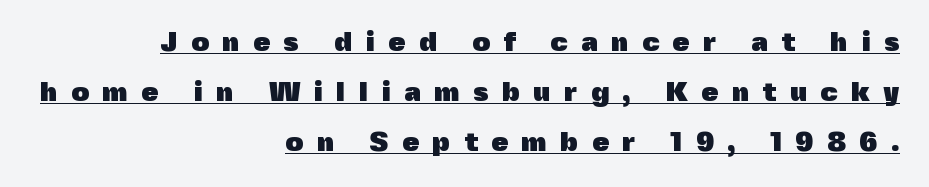
Q: Is the text bold? A: Yes.
Q: Is the text italic (slanted)? A: No, it is upright.
Q: Is the typeface a serif or a sans-serif typeface? A: Sans-serif.
Q: Is the text underlined? A: Yes.
Q: How is the paragraph aligned? A: Right-aligned.
Q: Is the spacing between letters normal or unusually wide? A: Unusually wide.
Q: Width (condensed, normal, or wide)? A: Normal.
Q: x-height? A: Medium.
Q: Monospaced? A: No.
